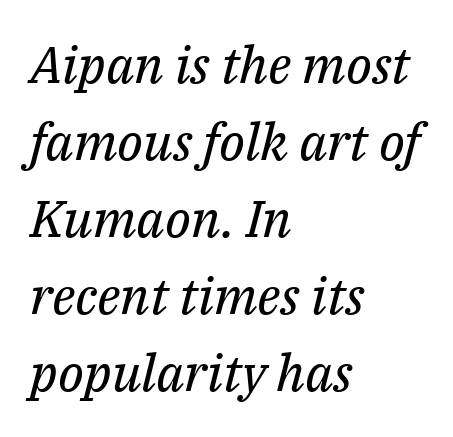
{"serif": "yes", "italic": "yes", "lean": "right", "slant_degrees": 14, "bold": "no", "weight": "regular", "width": "normal", "stroke_contrast": "medium", "x_height": "medium", "monospaced": "no", "underline": "no", "align": "left", "line_spacing": "normal", "line_spacing_ratio": 1.51, "letter_spacing": "normal", "letter_spacing_em": 0.0, "glyph_px": 51}
